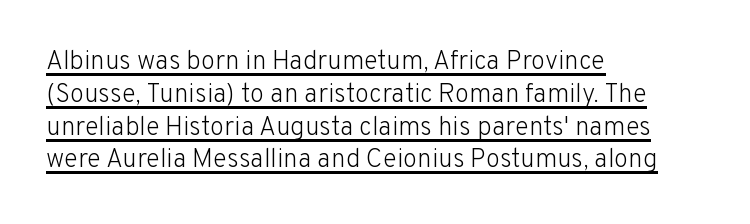
Q: Is the text bold? A: No.
Q: Is the text italic (slanted)? A: No, it is upright.
Q: Is the text underlined? A: Yes.
Q: How is the paragraph aligned? A: Left-aligned.
Q: Is the spacing between letters normal or unusually wide? A: Normal.
Q: Is the spacing between lines tight, normal or loose? A: Normal.
